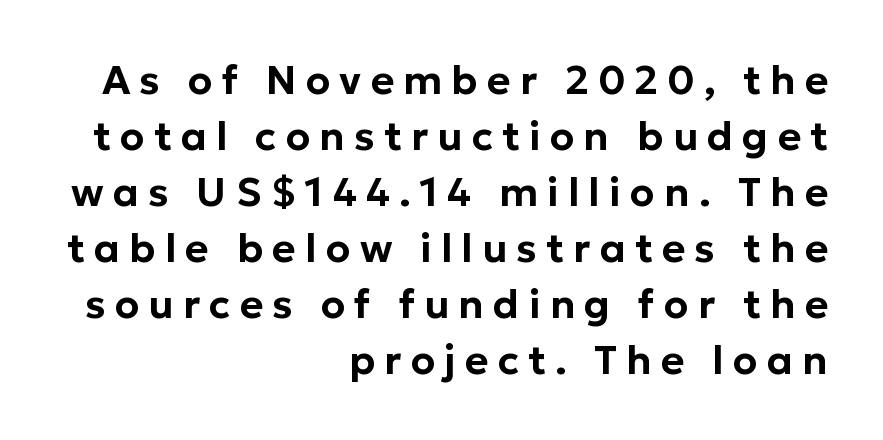
{"serif": "no", "italic": "no", "width": "normal", "stroke_contrast": "low", "x_height": "medium", "monospaced": "no", "underline": "no", "align": "right", "line_spacing": "normal", "line_spacing_ratio": 1.4, "letter_spacing": "wide", "letter_spacing_em": 0.23, "glyph_px": 40}
